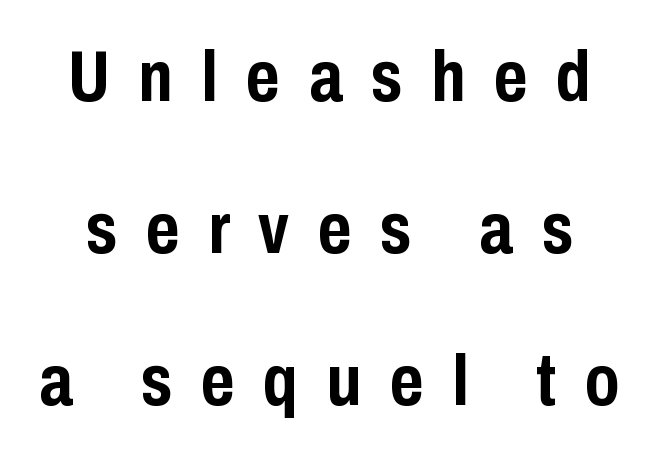
The image shows 73 px semibold, condensed sans-serif type, upright; set loose line spacing (2.08x), unusually wide letter spacing (+0.39 em), not underlined; low stroke contrast and a medium x-height.
